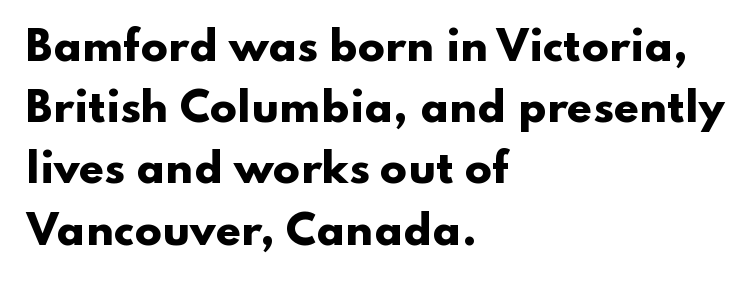
The image shows 40 px heavy, wide sans-serif type, upright; set left-aligned, normal line spacing (1.53x), normal letter spacing, not underlined; low stroke contrast and a small x-height.
